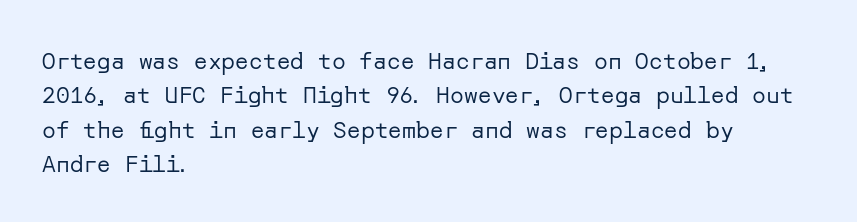
{"italic": "no", "bold": "no", "underline": "no", "align": "left", "line_spacing": "normal", "line_spacing_ratio": 1.5, "letter_spacing": "normal", "letter_spacing_em": 0.0, "glyph_px": 23}
